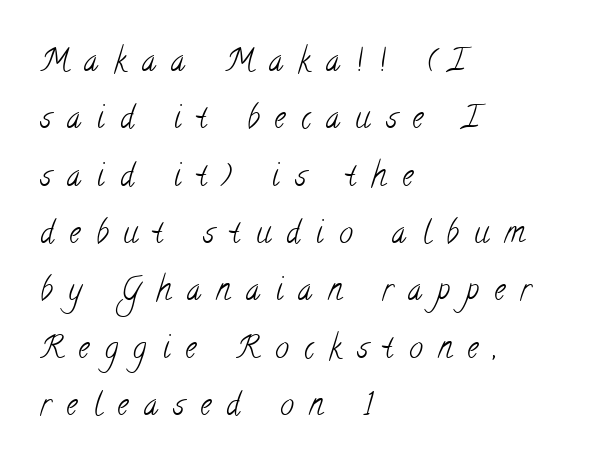
The image shows 31 px light, condensed type; set left-aligned, line spacing 1.85x, unusually wide letter spacing (+0.5 em), not underlined; low stroke contrast and a small x-height.
